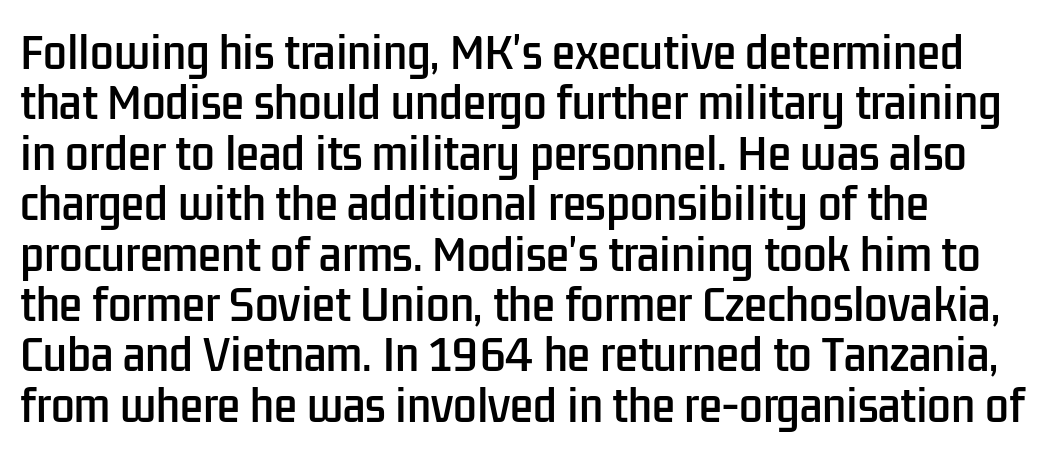
Has an underline been added? It has not. Line beginnings align vertically; line endings do not. The letters carry no serifs — their stems end cleanly without finishing strokes. Is this a fixed-width face? No — the glyphs have proportional, varying widths.
